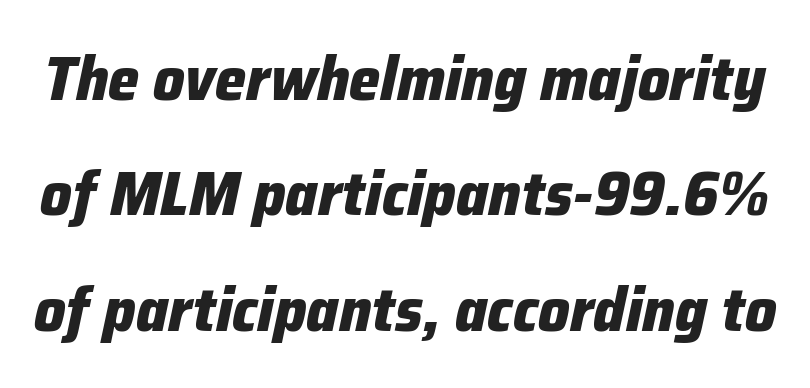
The image shows 62 px heavy type, italic (leaning right); set line spacing 1.86x, normal letter spacing, not underlined; low stroke contrast and a medium x-height.
